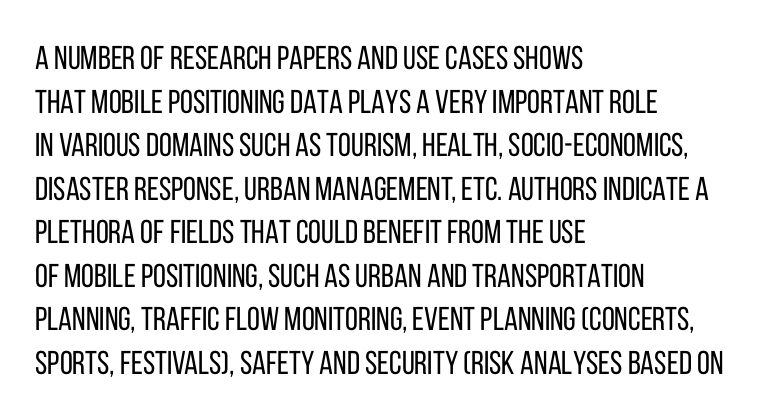
{"serif": "no", "italic": "no", "bold": "no", "weight": "regular", "width": "condensed", "stroke_contrast": "low", "x_height": "large", "monospaced": "no", "underline": "no", "align": "left", "line_spacing": "normal", "line_spacing_ratio": 1.32, "letter_spacing": "normal", "letter_spacing_em": 0.0, "glyph_px": 33}
